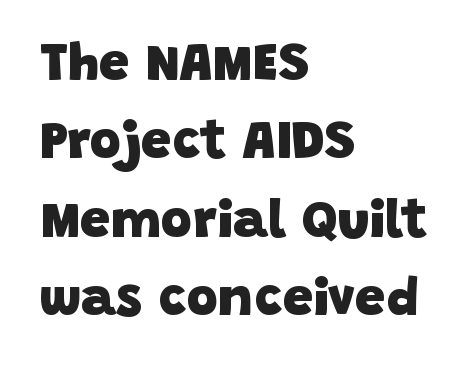
The image shows 54 px heavy sans-serif type; set left-aligned, normal line spacing (1.45x), normal letter spacing, not underlined; low stroke contrast and a large x-height.
